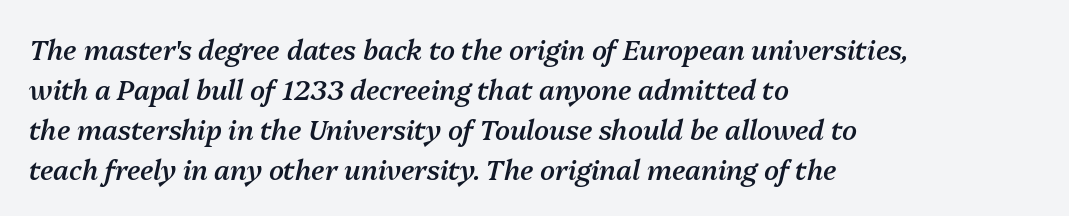
The image shows 27 px text type, italic (leaning right); set left-aligned, normal line spacing (1.48x), normal letter spacing, not underlined.
